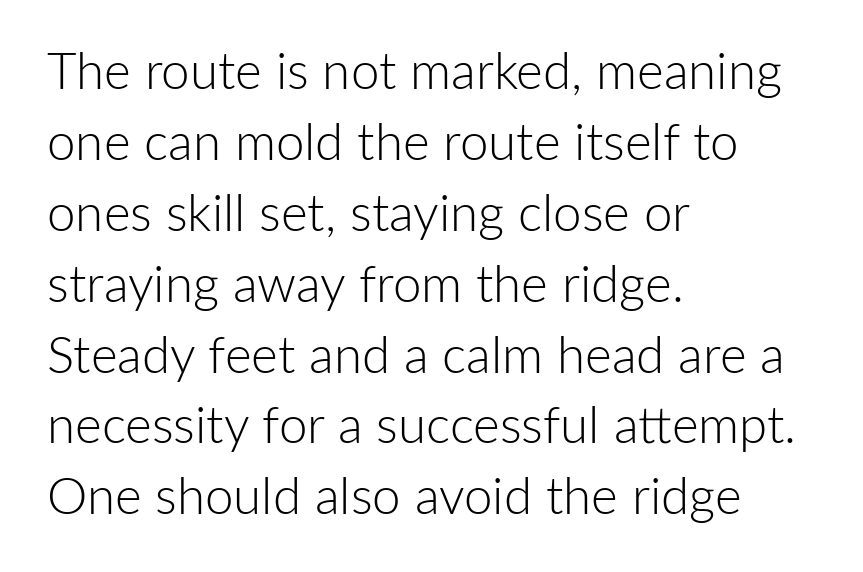
The image shows 51 px light sans-serif type, upright; set left-aligned, normal line spacing (1.39x), normal letter spacing, not underlined; low stroke contrast and a medium x-height.
